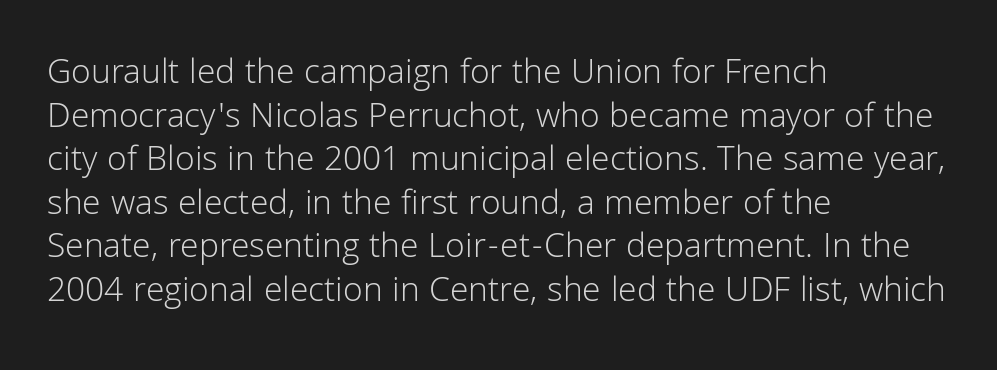
Posture: vertical. Tracking here is standard; glyphs follow each other at the usual distance. Examine the stroke ends and you'll find no serifs. Notice how the passage keeps a crisp vertical edge on the left only. Summary of weight: not heavy and not bold. The area under the type is left untouched.
